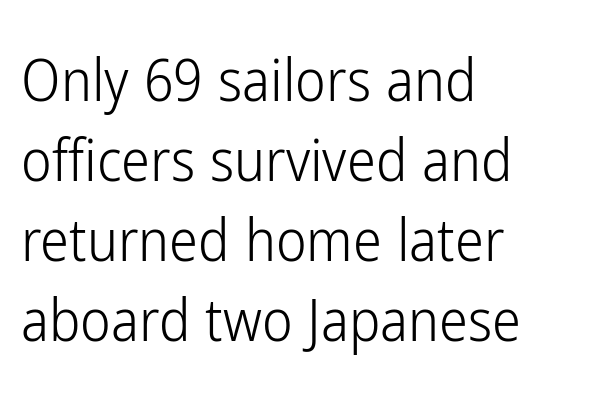
Q: Is the text bold? A: No.
Q: Is the text italic (slanted)? A: No, it is upright.
Q: Is the typeface a serif or a sans-serif typeface? A: Sans-serif.
Q: Is the text underlined? A: No.
Q: How is the paragraph aligned? A: Left-aligned.
Q: Is the spacing between letters normal or unusually wide? A: Normal.
Q: Is the spacing between lines tight, normal or loose? A: Normal.
Q: Width (condensed, normal, or wide)? A: Condensed.
Q: Stroke contrast? A: Low.
Q: x-height? A: Medium.
Q: Monospaced? A: No.
